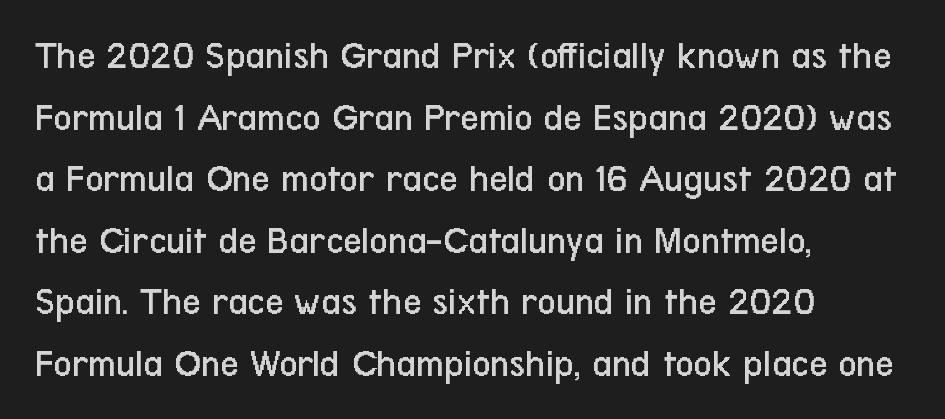
{"serif": "no", "italic": "no", "bold": "no", "weight": "regular", "width": "condensed", "stroke_contrast": "low", "x_height": "medium", "monospaced": "no", "underline": "no", "align": "left", "line_spacing": "normal", "line_spacing_ratio": 1.54, "letter_spacing": "normal", "letter_spacing_em": 0.0, "glyph_px": 40}
